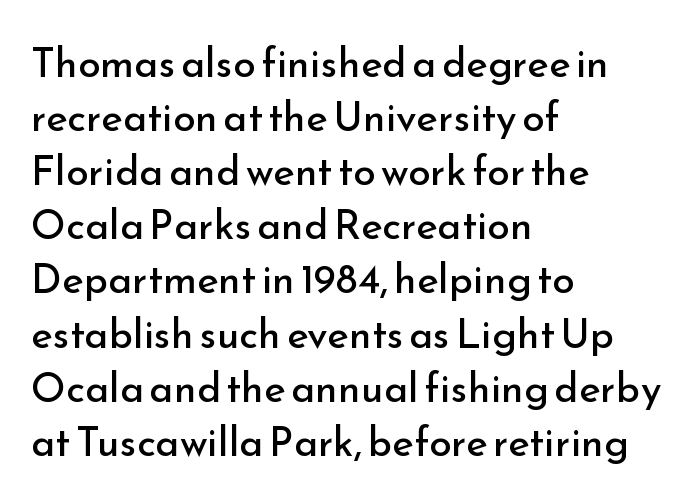
The image shows 41 px regular-weight sans-serif type, upright; set left-aligned, normal line spacing (1.32x), normal letter spacing, not underlined; low stroke contrast and a small x-height.
